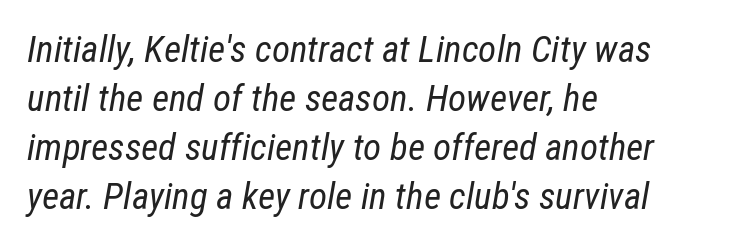
Regarding leading, the lines here are spaced in the standard way. Visually the block forms a straight wall on the left and a jagged coastline on the right. The axis of the letterforms is tilted away from vertical. Stem width sits at or under what a default text font uses. Is this a fixed-width face? No — the glyphs have proportional, varying widths.
